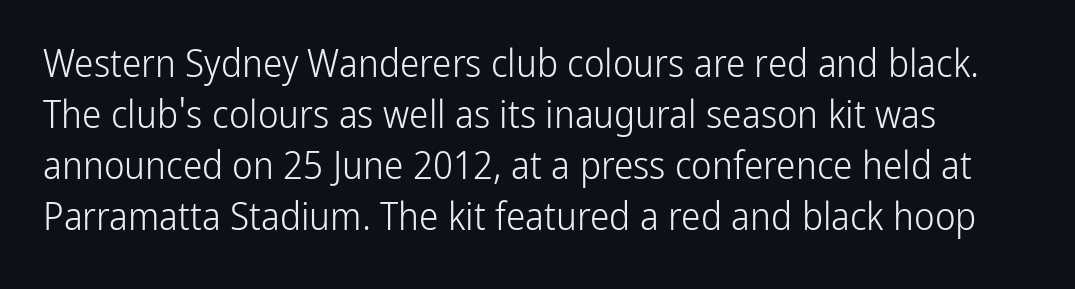
{"serif": "no", "italic": "no", "bold": "no", "weight": "light", "width": "condensed", "stroke_contrast": "low", "x_height": "medium", "monospaced": "no", "underline": "no", "line_spacing": "normal", "line_spacing_ratio": 1.31, "letter_spacing": "normal", "letter_spacing_em": 0.0, "glyph_px": 39}
